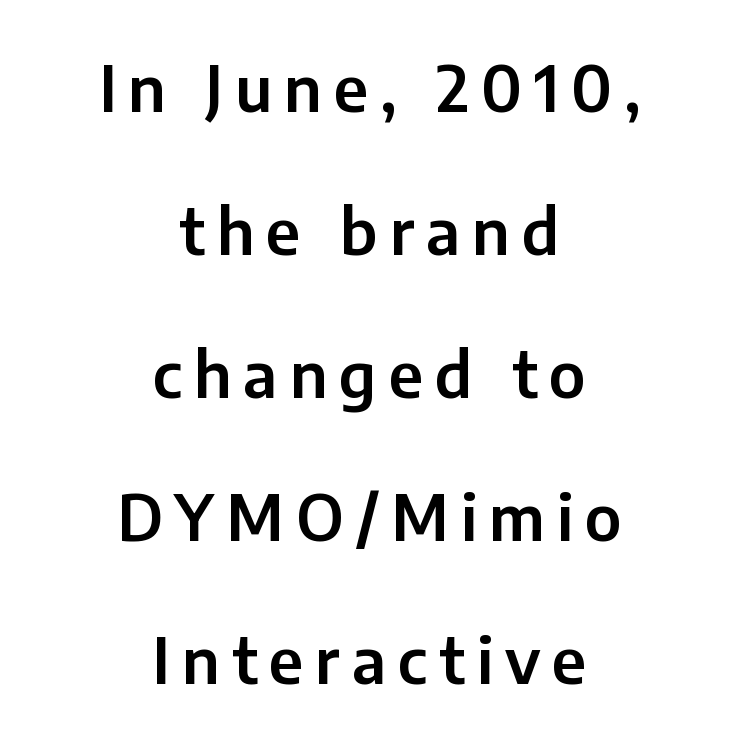
The image shows 63 px sans-serif type, upright; set centered, loose line spacing (2.27x), not underlined; low stroke contrast and a medium x-height.
